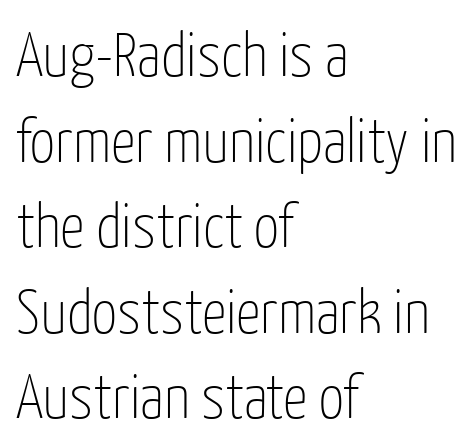
{"serif": "no", "italic": "no", "bold": "no", "weight": "thin", "width": "condensed", "stroke_contrast": "low", "x_height": "medium", "monospaced": "no", "underline": "no", "align": "left", "line_spacing": "normal", "line_spacing_ratio": 1.38, "letter_spacing": "normal", "letter_spacing_em": 0.0, "glyph_px": 62}
